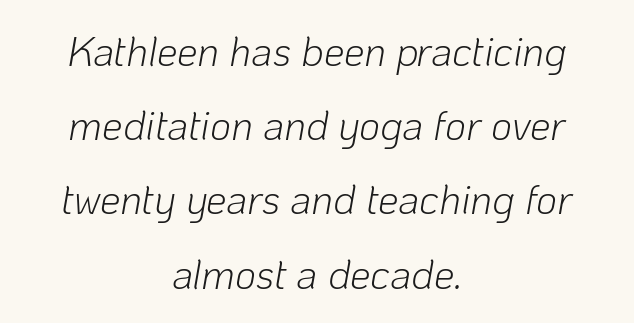
Q: Is the text bold? A: No.
Q: Is the text italic (slanted)? A: Yes, it leans right by about 10 degrees.
Q: Is the text underlined? A: No.
Q: How is the paragraph aligned? A: Centered.
Q: Is the spacing between letters normal or unusually wide? A: Normal.
Q: Width (condensed, normal, or wide)? A: Normal.
Q: Stroke contrast? A: Low.
Q: x-height? A: Medium.
Q: Monospaced? A: No.
